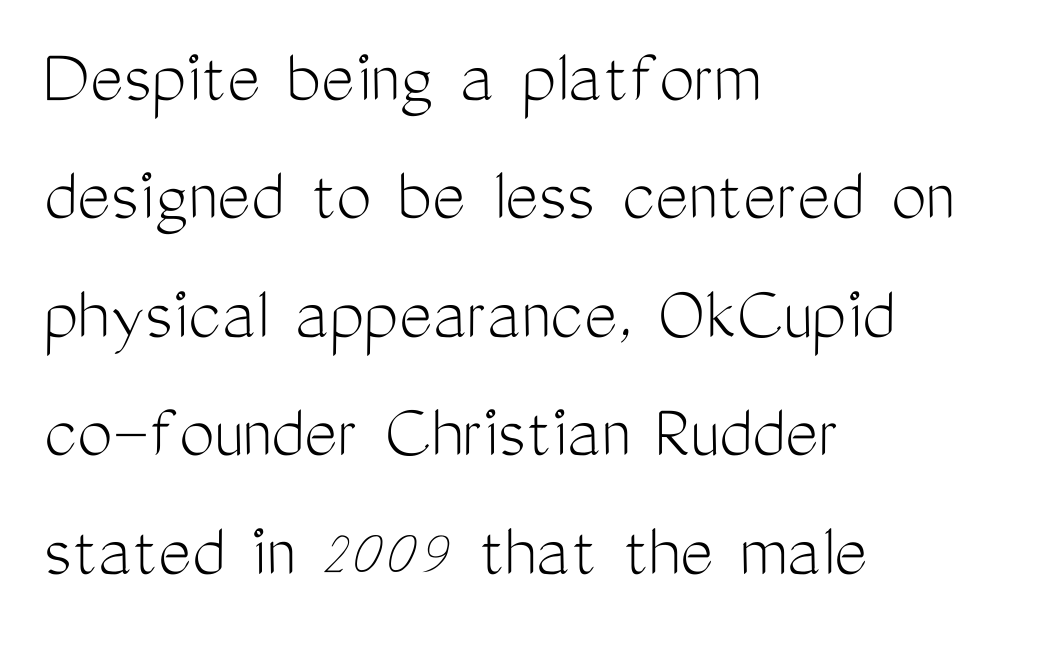
The image shows 79 px light, condensed sans-serif type, upright; set left-aligned, normal line spacing (1.5x), normal letter spacing, not underlined; medium stroke contrast and a medium x-height.
